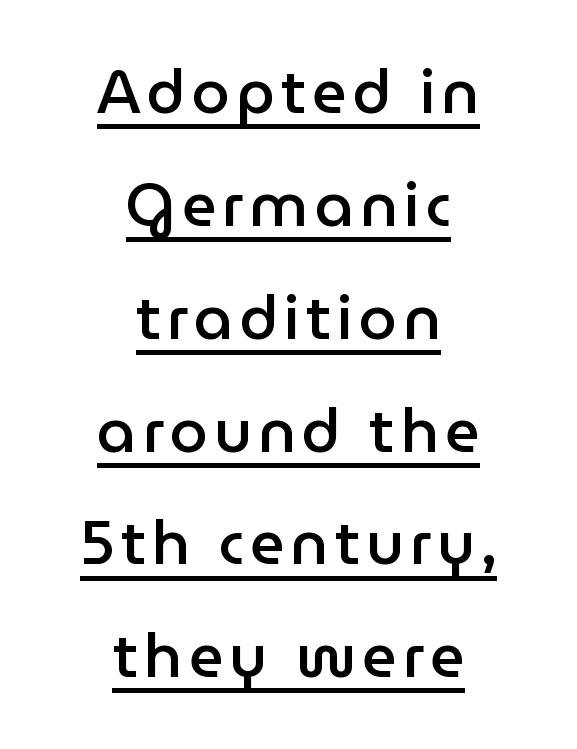
The image shows 61 px semibold sans-serif type, upright; set centered, line spacing 1.85x, underlined; low stroke contrast and a medium x-height.
